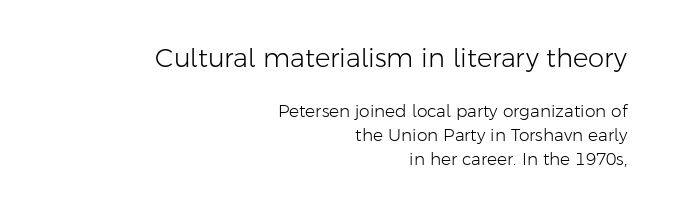
{"italic": "no", "bold": "no", "underline": "no", "align": "right", "line_spacing": "normal", "line_spacing_ratio": 1.4, "letter_spacing": "normal", "letter_spacing_em": 0.0, "larger_block": "first", "size_ratio": 1.53, "glyph_px": 26}
